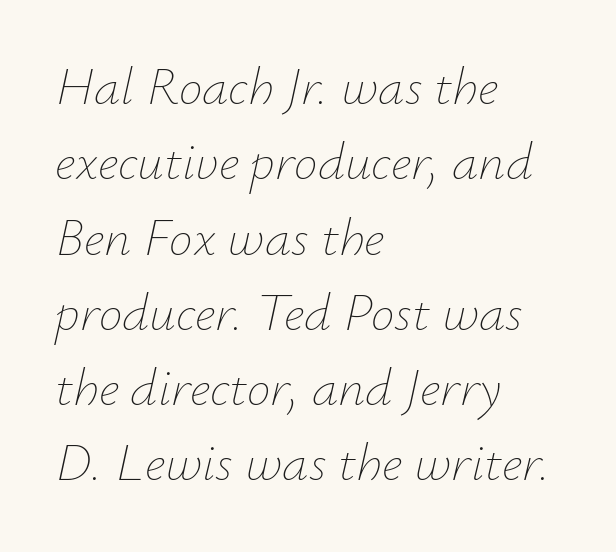
{"italic": "yes", "lean": "right", "slant_degrees": 12, "bold": "no", "weight": "thin", "width": "normal", "stroke_contrast": "low", "x_height": "small", "monospaced": "no", "underline": "no", "align": "left", "line_spacing": "normal", "line_spacing_ratio": 1.42, "letter_spacing": "normal", "letter_spacing_em": 0.0, "glyph_px": 53}
